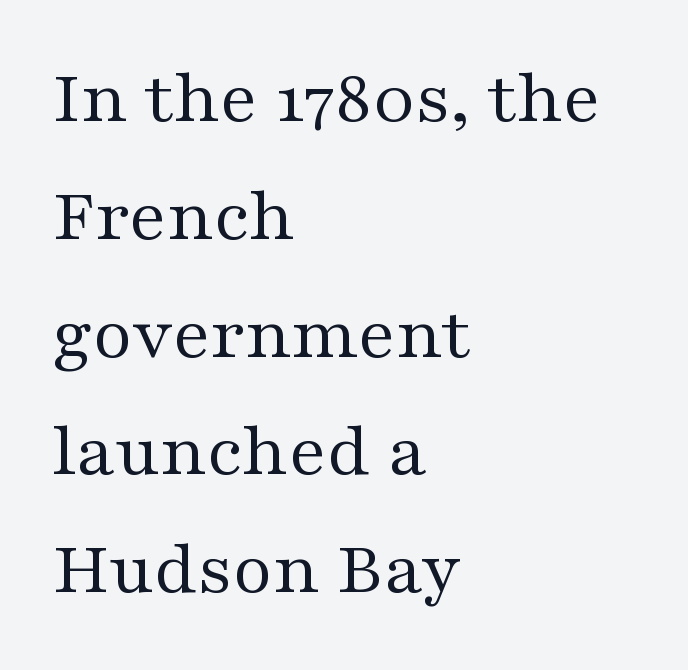
{"serif": "yes", "italic": "no", "bold": "no", "weight": "regular", "width": "wide", "stroke_contrast": "medium", "x_height": "medium", "monospaced": "no", "underline": "no", "align": "left", "line_spacing": "normal", "line_spacing_ratio": 1.53, "letter_spacing": "normal", "letter_spacing_em": 0.0, "glyph_px": 77}
